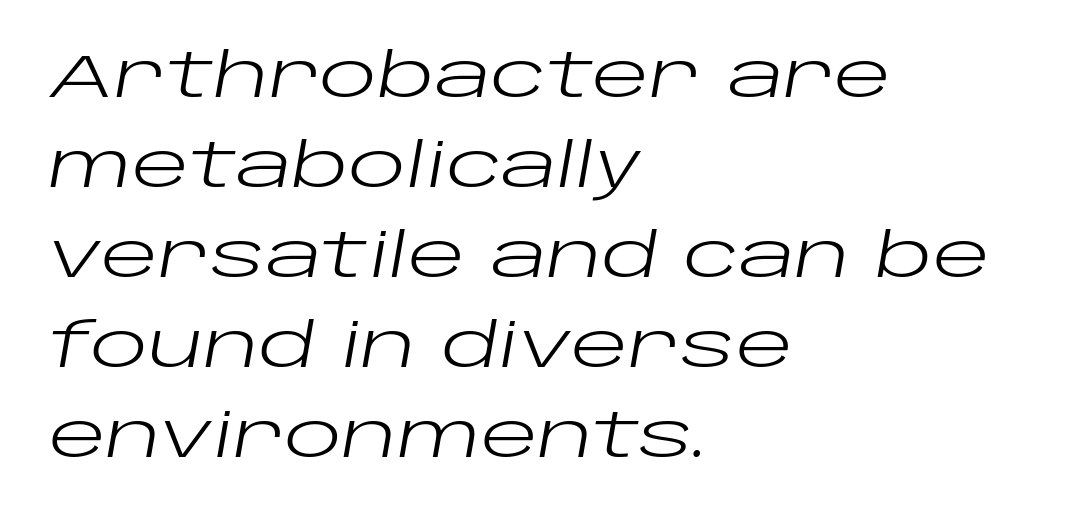
The image shows 60 px regular-weight, wide type, italic (leaning right); set left-aligned, normal line spacing (1.5x), normal letter spacing, not underlined; low stroke contrast and a large x-height.
